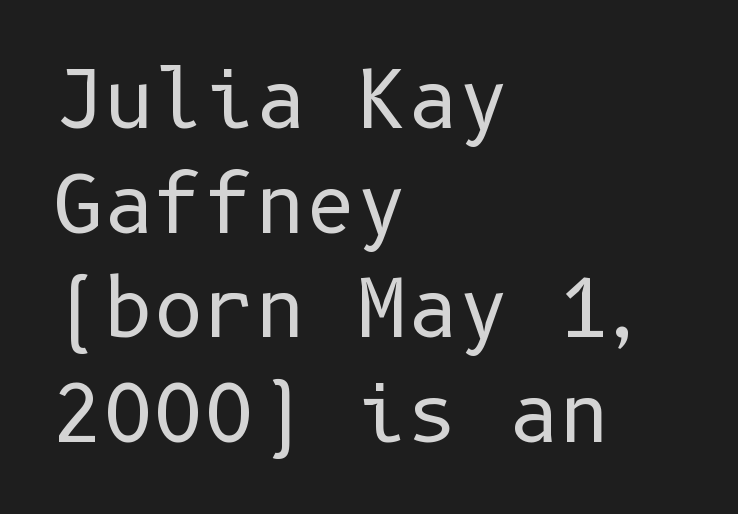
Short note: letters normally spaced. Do the letters lean? They stand straight. Anything drawn beneath the words? Only blank space. To sum up the face: it is a sans, with no serifs.
